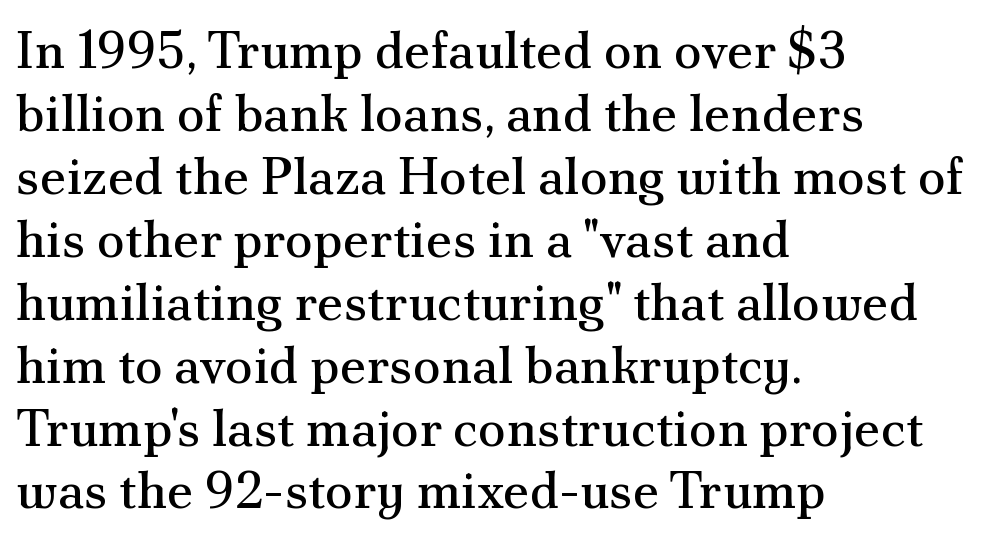
Q: Is the text bold? A: No.
Q: Is the text italic (slanted)? A: No, it is upright.
Q: Is the typeface a serif or a sans-serif typeface? A: Serif.
Q: Is the text underlined? A: No.
Q: How is the paragraph aligned? A: Left-aligned.
Q: Is the spacing between letters normal or unusually wide? A: Normal.
Q: Width (condensed, normal, or wide)? A: Normal.
Q: Stroke contrast? A: Medium.
Q: x-height? A: Small.
Q: Monospaced? A: No.
